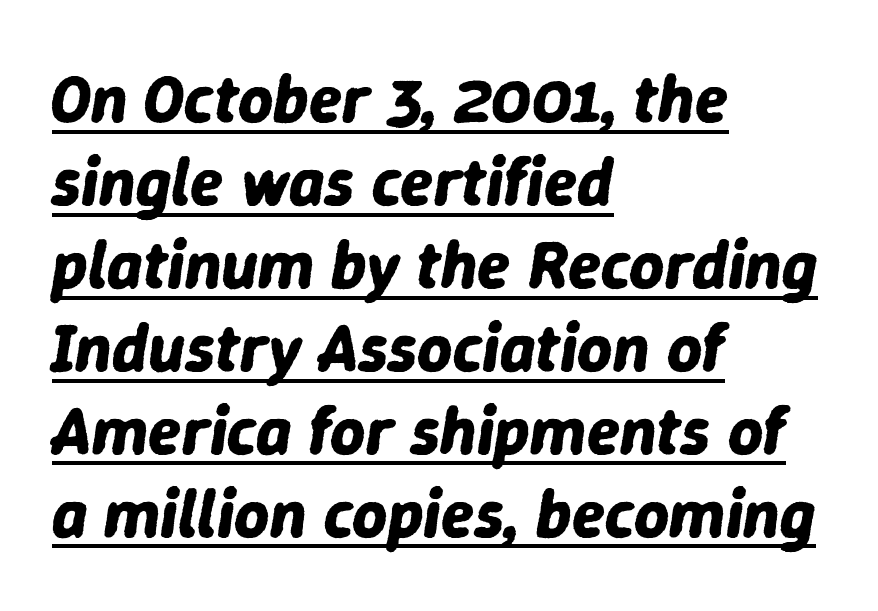
The image shows 68 px bold type, italic (leaning right); set left-aligned, line spacing 1.22x, normal letter spacing, underlined; low stroke contrast and a medium x-height.
